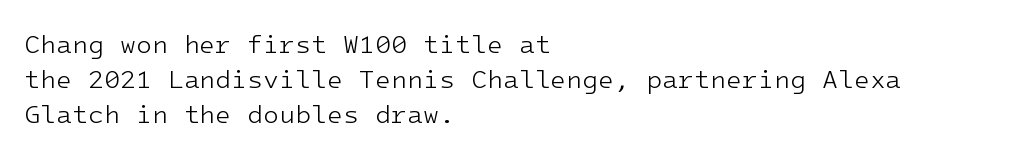
{"italic": "no", "bold": "no", "underline": "no", "align": "left", "line_spacing": "normal", "line_spacing_ratio": 1.34, "letter_spacing": "normal", "letter_spacing_em": 0.0, "glyph_px": 26}
